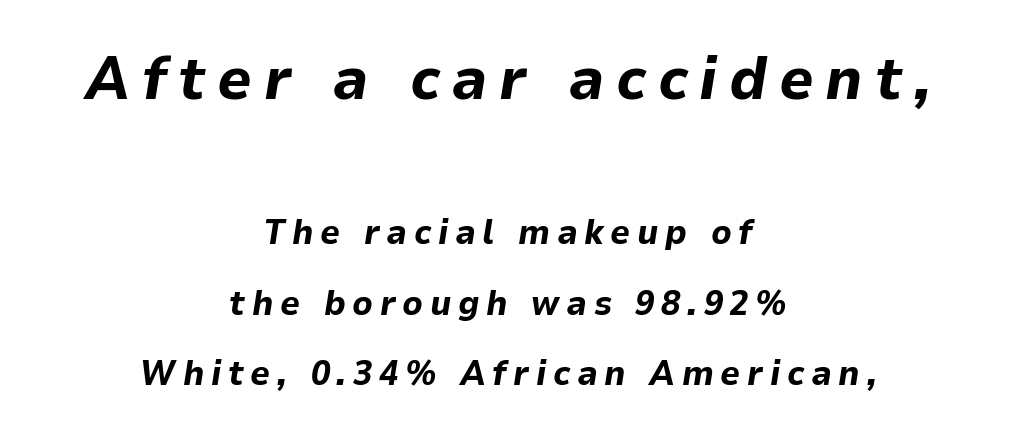
The leading is generous, giving the passage an open texture. Each letter keeps its own natural width here, so spacing adapts to shape. Decoration check: the copy has no underline. The upper block of text is set noticeably larger than the block beneath it.
